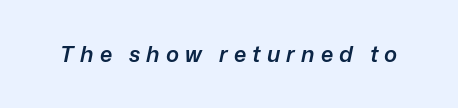
{"italic": "yes", "lean": "right", "slant_degrees": 12, "bold": "semi", "underline": "no", "letter_spacing": "wide", "letter_spacing_em": 0.28, "glyph_px": 22}
